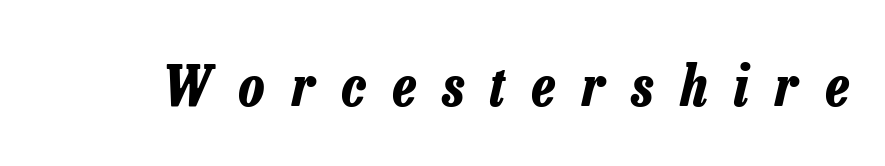
{"italic": "yes", "lean": "right", "slant_degrees": 13, "bold": "yes", "weight": "bold", "width": "condensed", "stroke_contrast": "low", "x_height": "medium", "monospaced": "no", "underline": "no", "letter_spacing": "wide", "letter_spacing_em": 0.48, "glyph_px": 56}
